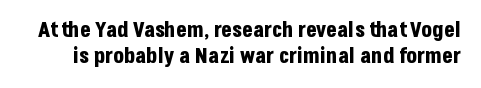
{"italic": "no", "bold": "yes", "underline": "no", "line_spacing_ratio": 1.18, "letter_spacing": "normal", "letter_spacing_em": 0.0, "glyph_px": 22}
